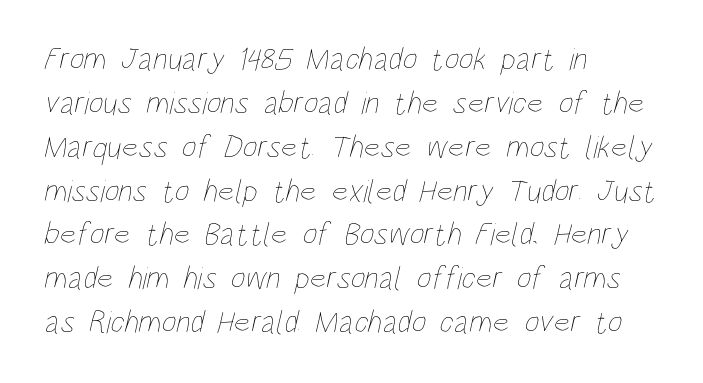
Q: Is the text bold? A: No.
Q: Is the text underlined? A: No.
Q: How is the paragraph aligned? A: Left-aligned.
Q: Is the spacing between letters normal or unusually wide? A: Normal.
Q: Is the spacing between lines tight, normal or loose? A: Normal.
Q: Width (condensed, normal, or wide)? A: Condensed.
Q: Stroke contrast? A: Low.
Q: x-height? A: Large.
Q: Monospaced? A: No.
